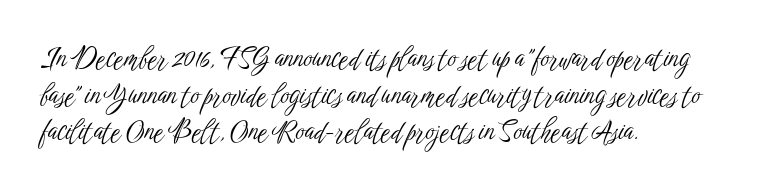
Reading down the block, your eye returns to a fixed left position each line. The strip under each line holds only bare page. Bold? No — there's no thickening of the strokes. Line spacing here is normal. Glyph-to-glyph distance matches everyday printed text.
